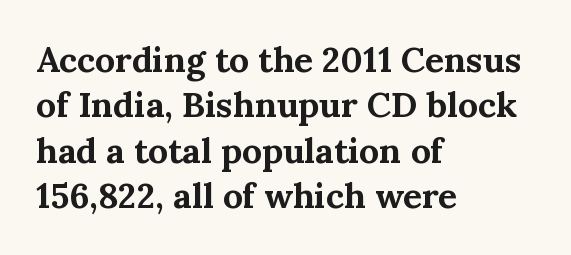
The image shows 35 px bold serif type, upright; set left-aligned, normal line spacing (1.3x), normal letter spacing, not underlined; medium stroke contrast and a medium x-height.
